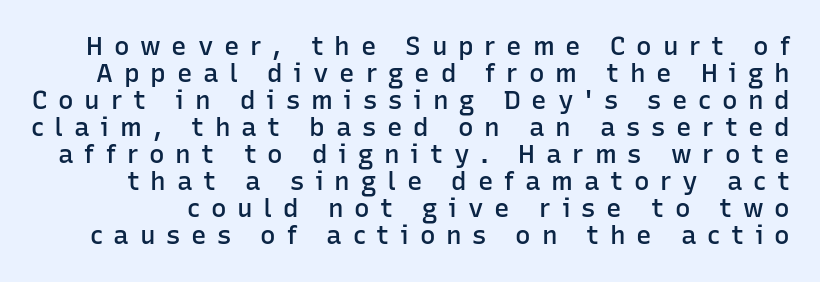
{"italic": "no", "bold": "semi", "underline": "no", "line_spacing": "tight", "line_spacing_ratio": 1.04, "letter_spacing": "wide", "letter_spacing_em": 0.41, "glyph_px": 26}
